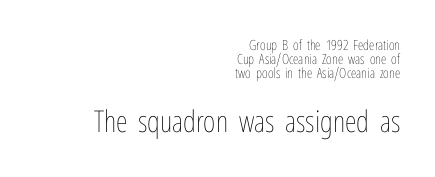
Q: Is the text bold? A: No.
Q: Is the text italic (slanted)? A: No, it is upright.
Q: Is the text underlined? A: No.
Q: How is the paragraph aligned? A: Right-aligned.
Q: Is the spacing between letters normal or unusually wide? A: Normal.
Q: Is the spacing between lines tight, normal or loose? A: Tight.
Q: Which block of text is set in a larger size, the first (top) or the second (bottom)? A: The second (bottom) one.
Q: Width (condensed, normal, or wide)? A: Condensed.
Q: Stroke contrast? A: Low.
Q: x-height? A: Medium.
Q: Monospaced? A: No.
